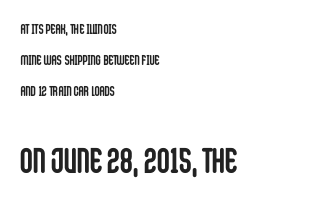
{"serif": "no", "italic": "no", "bold": "yes", "weight": "semibold", "width": "condensed", "stroke_contrast": "low", "x_height": "large", "monospaced": "no", "underline": "no", "align": "left", "line_spacing": "loose", "line_spacing_ratio": 2.2, "letter_spacing": "normal", "letter_spacing_em": 0.0, "larger_block": "second", "size_ratio": 2.5, "glyph_px": 35}
